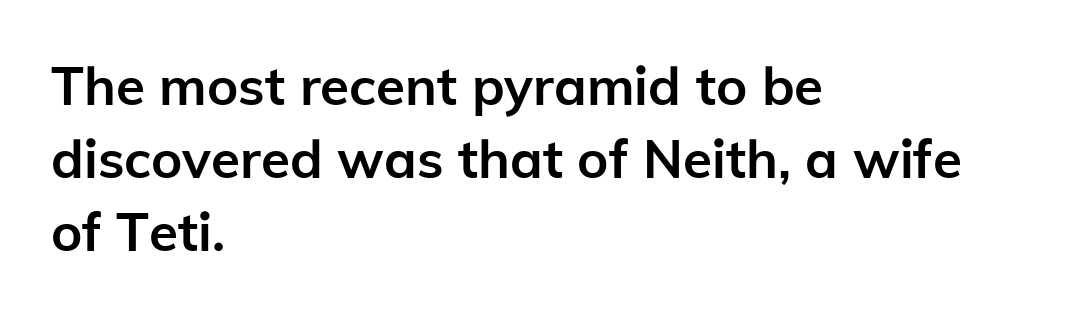
The image shows 53 px semibold sans-serif type, upright; set left-aligned, normal line spacing (1.38x), normal letter spacing, not underlined; low stroke contrast and a medium x-height.
